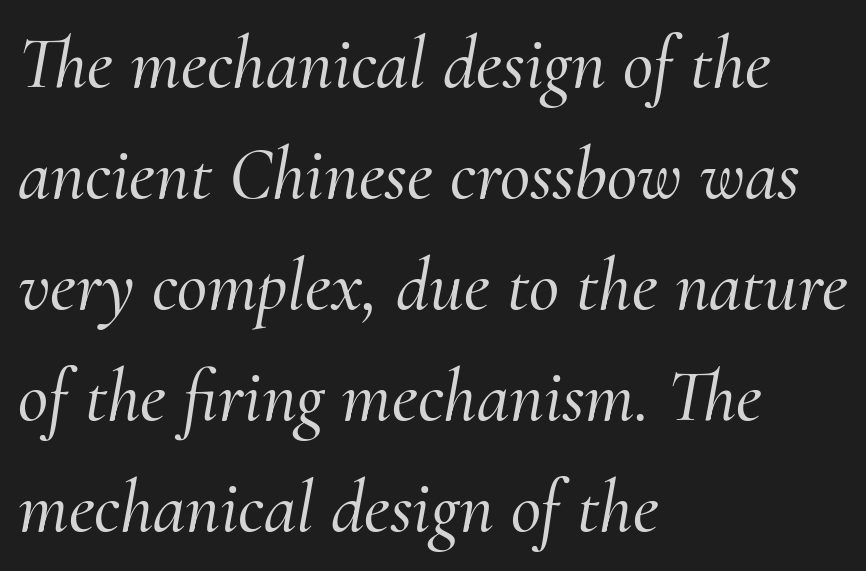
{"serif": "yes", "italic": "yes", "lean": "right", "slant_degrees": 10, "width": "normal", "stroke_contrast": "medium", "x_height": "small", "monospaced": "no", "underline": "no", "align": "left", "line_spacing": "normal", "line_spacing_ratio": 1.5, "letter_spacing": "normal", "letter_spacing_em": 0.0, "glyph_px": 74}
